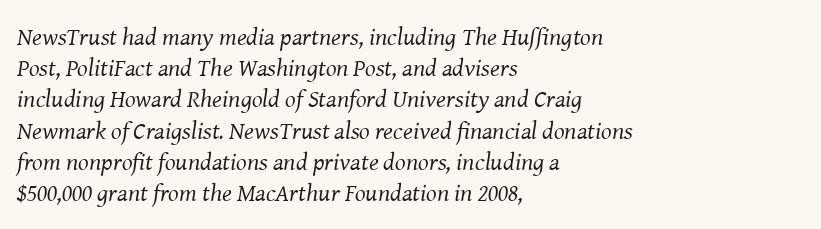
Q: Is the text bold? A: No.
Q: Is the text italic (slanted)? A: Yes, it leans right by about 8 degrees.
Q: Is the text underlined? A: No.
Q: How is the paragraph aligned? A: Left-aligned.
Q: Is the spacing between letters normal or unusually wide? A: Normal.
Q: Is the spacing between lines tight, normal or loose? A: Normal.
